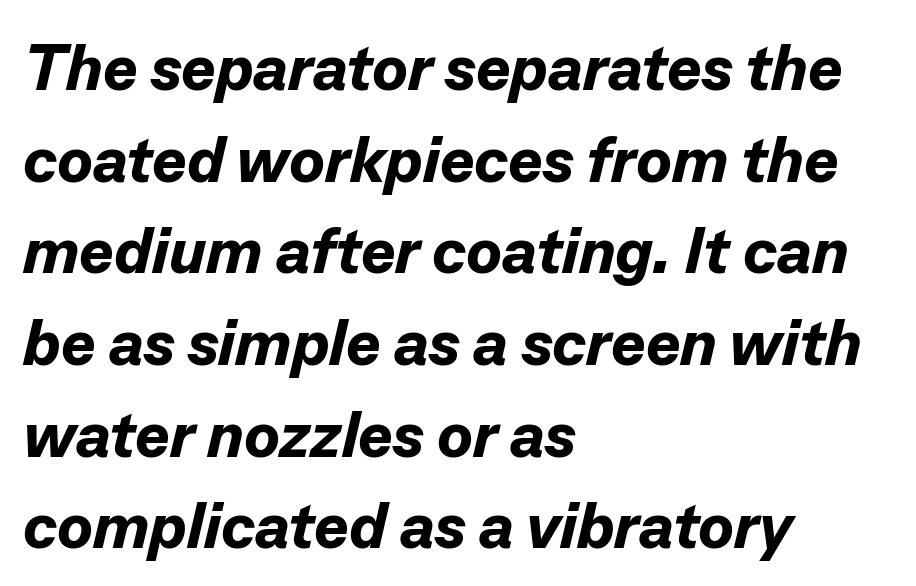
Q: Is the text bold? A: Yes.
Q: Is the text italic (slanted)? A: Yes, it leans right by about 13 degrees.
Q: Is the text underlined? A: No.
Q: How is the paragraph aligned? A: Left-aligned.
Q: Is the spacing between letters normal or unusually wide? A: Normal.
Q: Is the spacing between lines tight, normal or loose? A: Normal.
Q: Width (condensed, normal, or wide)? A: Normal.
Q: Stroke contrast? A: Low.
Q: x-height? A: Medium.
Q: Monospaced? A: No.
